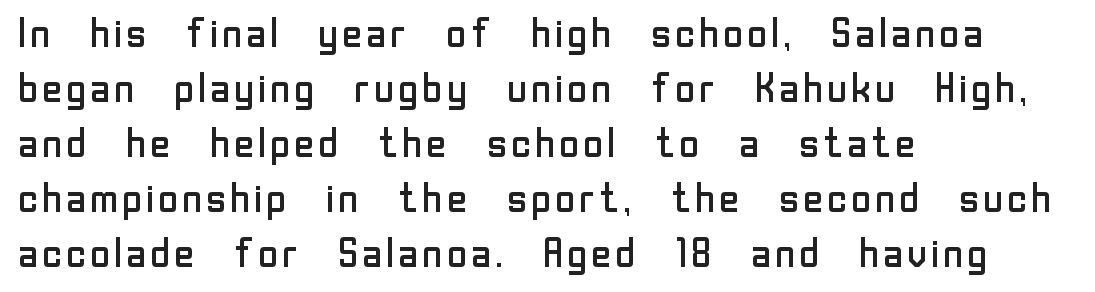
Typographically, this falls in the sans-serif category. This sample uses plain, unmodified letter spacing. Regular leading. Casual observation: everything's shoved over to the left. These lines were composed using upright roman letters.
